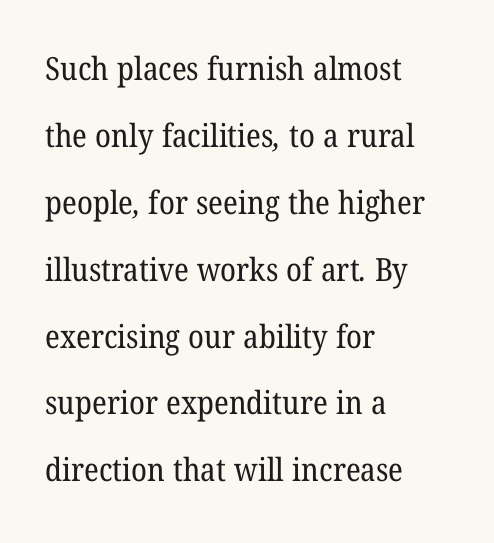
{"serif": "yes", "bold": "no", "weight": "regular", "width": "normal", "stroke_contrast": "low", "x_height": "medium", "monospaced": "no", "underline": "no", "align": "left", "line_spacing": "loose", "line_spacing_ratio": 2.09, "letter_spacing": "normal", "letter_spacing_em": 0.0, "glyph_px": 32}
